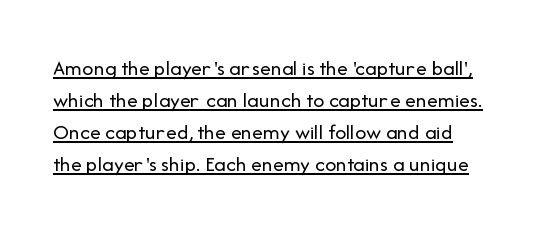
Each stroke keeps to a modest, everyday thickness or less. These lines keep a tight, regular rhythm from letter to letter. One glance says typical: line gaps are just what's usual. The specimen includes a rule beneath the text block's lines. Upright lettering throughout.
